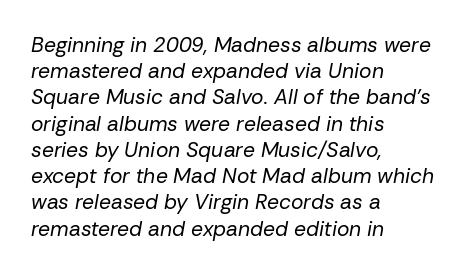
Q: Is the text bold? A: No.
Q: Is the text italic (slanted)? A: Yes, it leans right by about 10 degrees.
Q: Is the text underlined? A: No.
Q: How is the paragraph aligned? A: Left-aligned.
Q: Is the spacing between letters normal or unusually wide? A: Normal.
Q: Is the spacing between lines tight, normal or loose? A: Normal.
